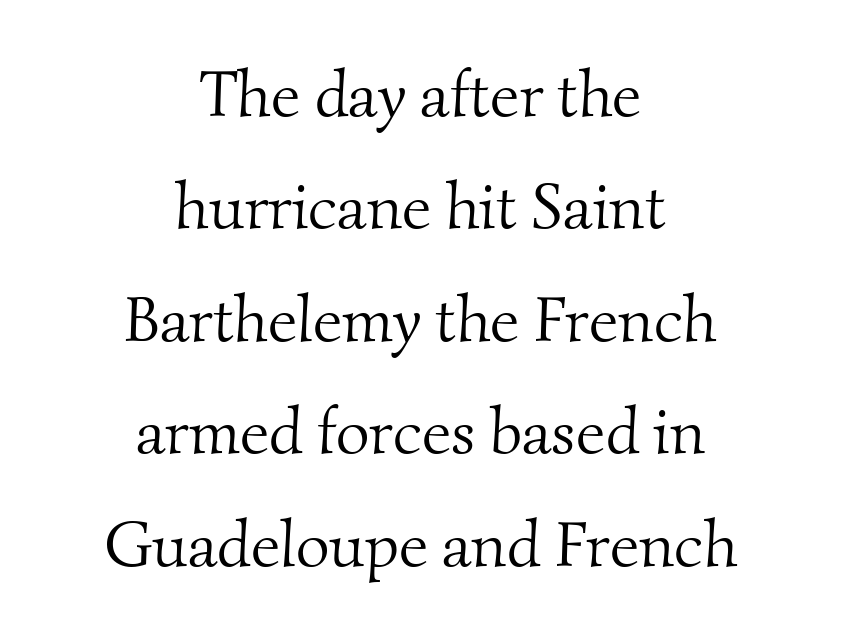
The image shows 65 px light serif type; set centered, line spacing 1.73x, normal letter spacing, not underlined; medium stroke contrast and a small x-height.
